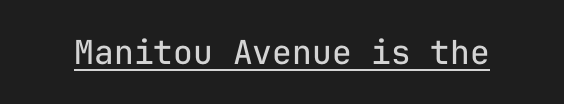
Q: Is the text bold? A: No.
Q: Is the text italic (slanted)? A: No, it is upright.
Q: Is the typeface a serif or a sans-serif typeface? A: Sans-serif.
Q: Is the text underlined? A: Yes.
Q: Is the spacing between letters normal or unusually wide? A: Normal.
Q: Width (condensed, normal, or wide)? A: Normal.
Q: Stroke contrast? A: Low.
Q: x-height? A: Medium.
Q: Monospaced? A: Yes.
